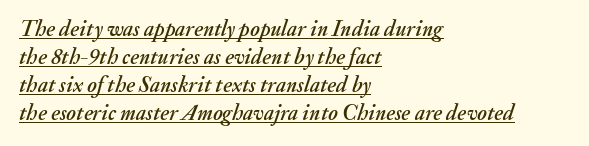
Reading down the block, your eye returns to a fixed left position each line. Leading matches the norm, producing a regular column. Beneath each row of characters lies a ruled line. Tracking value appears to be zero — textbook default spacing.
